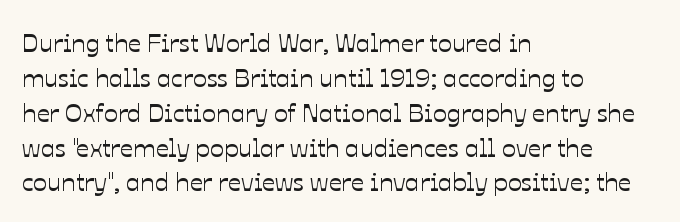
Q: Is the text italic (slanted)? A: No, it is upright.
Q: Is the text underlined? A: No.
Q: How is the paragraph aligned? A: Left-aligned.
Q: Is the spacing between letters normal or unusually wide? A: Normal.
Q: Is the spacing between lines tight, normal or loose? A: Normal.
